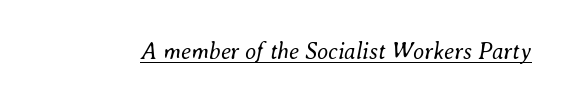
The image shows 23 px text type, italic (leaning right); set normal letter spacing, underlined.
